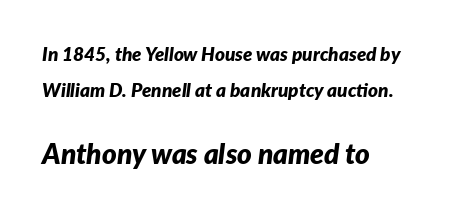
{"italic": "yes", "lean": "right", "slant_degrees": 7, "bold": "yes", "weight": "bold", "width": "normal", "stroke_contrast": "low", "x_height": "medium", "monospaced": "no", "underline": "no", "align": "left", "line_spacing_ratio": 1.88, "letter_spacing": "normal", "letter_spacing_em": 0.0, "larger_block": "second", "size_ratio": 1.47, "glyph_px": 28}
